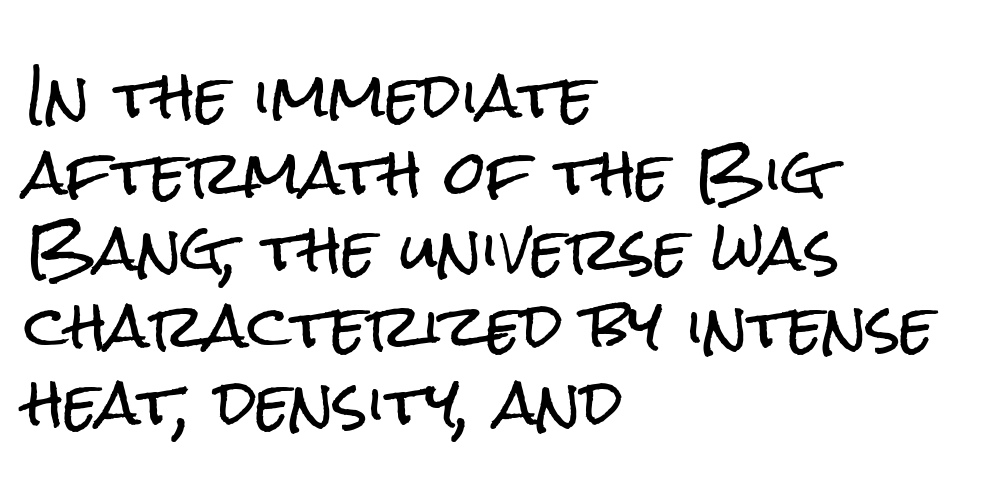
Q: Is the text italic (slanted)? A: No, it is upright.
Q: Is the typeface a serif or a sans-serif typeface? A: Sans-serif.
Q: Is the text underlined? A: No.
Q: How is the paragraph aligned? A: Left-aligned.
Q: Is the spacing between letters normal or unusually wide? A: Normal.
Q: Is the spacing between lines tight, normal or loose? A: Normal.
Q: Width (condensed, normal, or wide)? A: Condensed.
Q: Stroke contrast? A: Low.
Q: x-height? A: Medium.
Q: Monospaced? A: No.
